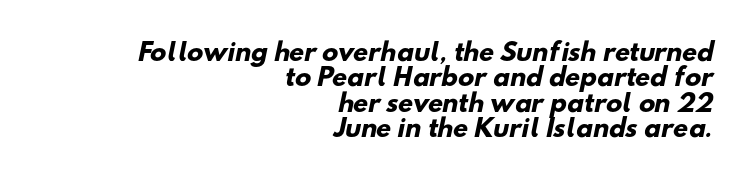
Q: Is the text bold? A: Yes.
Q: Is the text underlined? A: No.
Q: How is the paragraph aligned? A: Right-aligned.
Q: Is the spacing between letters normal or unusually wide? A: Normal.
Q: Is the spacing between lines tight, normal or loose? A: Tight.
